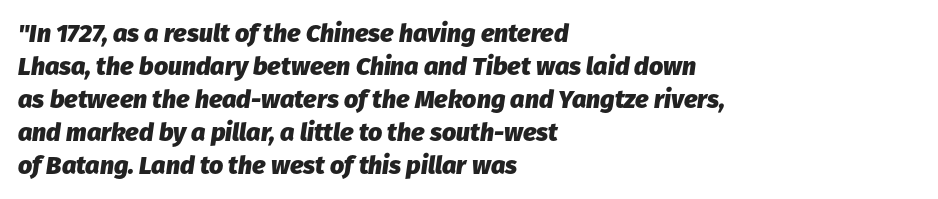
The image shows 25 px bold type, italic (leaning right); set left-aligned, normal line spacing (1.32x), normal letter spacing, not underlined.
